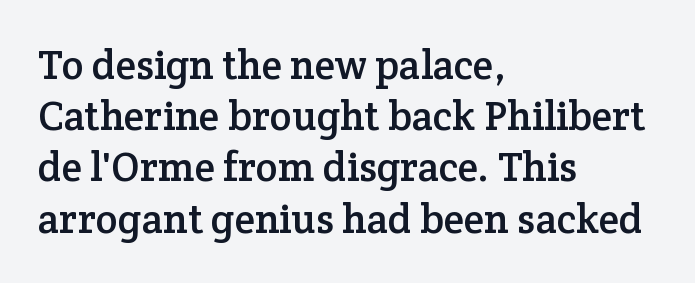
Q: Is the text italic (slanted)? A: No, it is upright.
Q: Is the typeface a serif or a sans-serif typeface? A: Serif.
Q: Is the text underlined? A: No.
Q: How is the paragraph aligned? A: Left-aligned.
Q: Is the spacing between letters normal or unusually wide? A: Normal.
Q: Is the spacing between lines tight, normal or loose? A: Normal.
Q: Width (condensed, normal, or wide)? A: Normal.
Q: Stroke contrast? A: Low.
Q: x-height? A: Medium.
Q: Monospaced? A: No.
